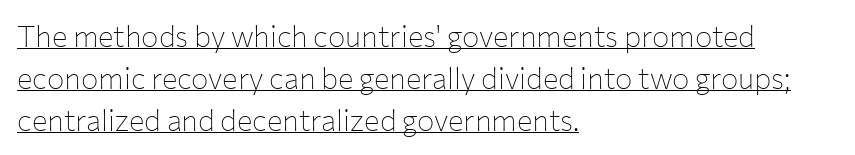
The image shows 29 px thin sans-serif type, upright; set left-aligned, normal line spacing (1.45x), normal letter spacing, underlined; low stroke contrast and a medium x-height.
